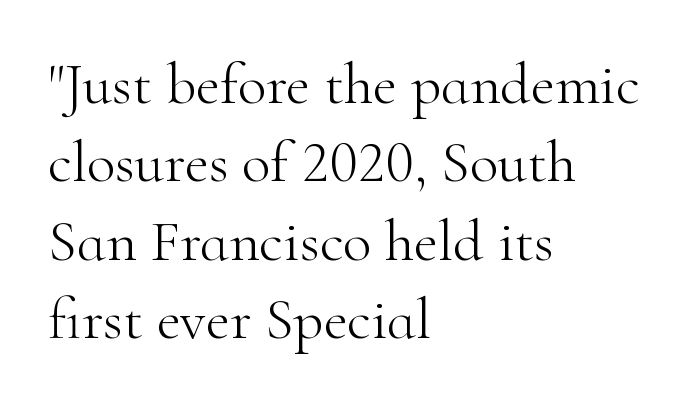
{"serif": "yes", "italic": "no", "bold": "no", "weight": "light", "width": "normal", "stroke_contrast": "high", "x_height": "small", "monospaced": "no", "underline": "no", "align": "left", "line_spacing": "normal", "line_spacing_ratio": 1.33, "letter_spacing": "normal", "letter_spacing_em": 0.0, "glyph_px": 59}
